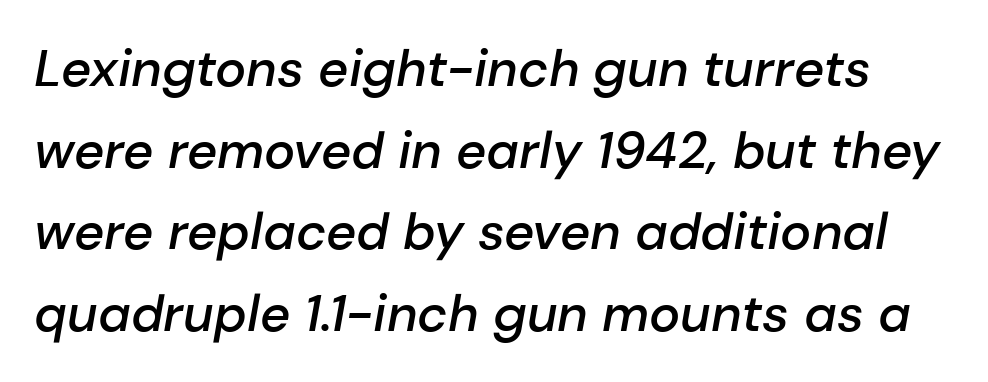
Q: Is the text bold? A: Semi-bold.
Q: Is the text italic (slanted)? A: Yes, it leans right by about 10 degrees.
Q: Is the text underlined? A: No.
Q: Is the spacing between letters normal or unusually wide? A: Normal.
Q: Is the spacing between lines tight, normal or loose? A: Normal.
Q: Width (condensed, normal, or wide)? A: Normal.
Q: Stroke contrast? A: Low.
Q: x-height? A: Medium.
Q: Monospaced? A: No.
